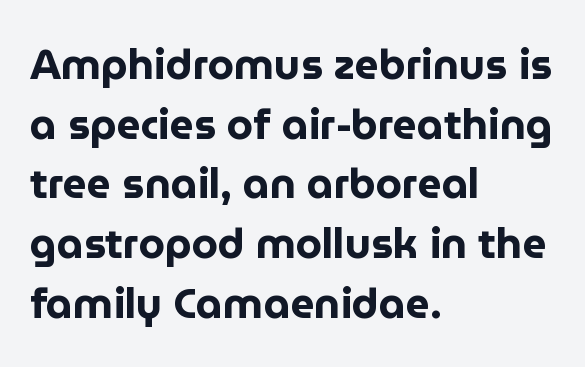
{"serif": "no", "italic": "no", "bold": "yes", "weight": "bold", "width": "normal", "stroke_contrast": "low", "x_height": "medium", "monospaced": "no", "underline": "no", "align": "left", "line_spacing": "normal", "line_spacing_ratio": 1.42, "letter_spacing": "normal", "letter_spacing_em": 0.0, "glyph_px": 42}
